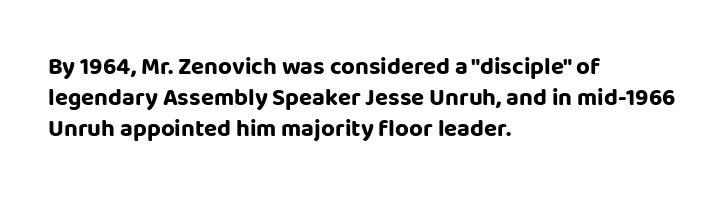
The image shows 24 px bold type, upright; set left-aligned, normal line spacing (1.3x), normal letter spacing, not underlined.
